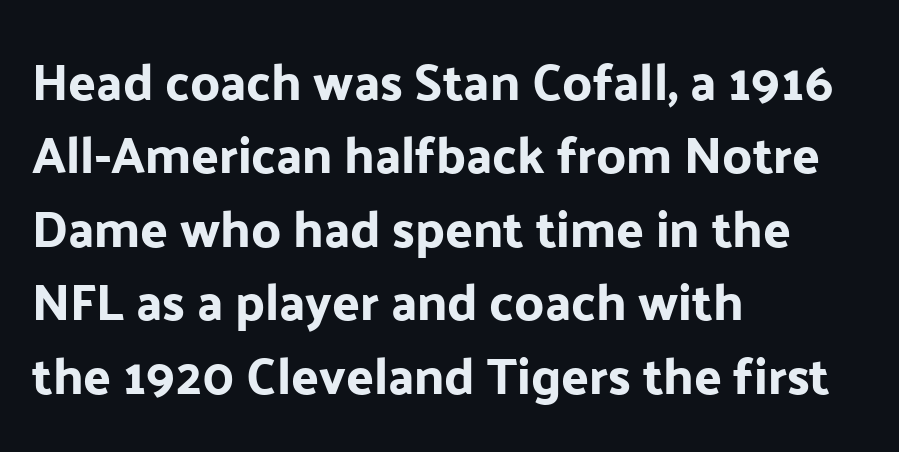
Each letter keeps its own natural width here, so spacing adapts to shape. Short and long lines alike share a common starting point at left. This is sans-serif lettering, the kind often seen on screens and signage. A typesetter would call this leading conventional body-copy spacing. Plain, unruled lines of type.
